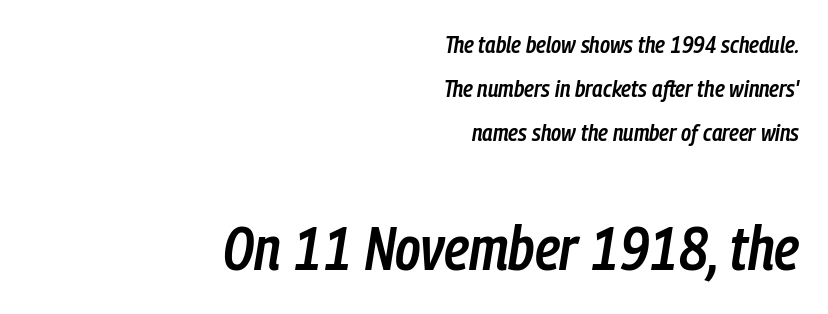
The image shows 61 px semibold, condensed type, italic (leaning right); set right-aligned, line spacing 1.84x, normal letter spacing, not underlined; the second (bottom) block is 2.54x larger; low stroke contrast and a medium x-height.
